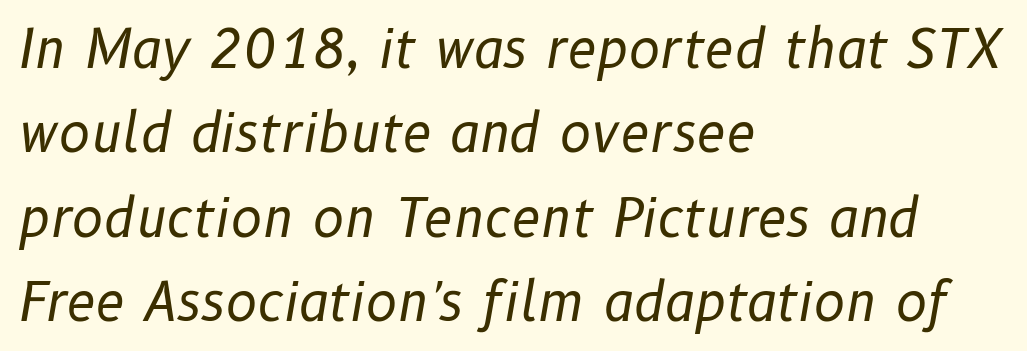
Q: Is the text bold? A: No.
Q: Is the text italic (slanted)? A: Yes, it leans right by about 10 degrees.
Q: Is the text underlined? A: No.
Q: How is the paragraph aligned? A: Left-aligned.
Q: Is the spacing between letters normal or unusually wide? A: Normal.
Q: Is the spacing between lines tight, normal or loose? A: Normal.
Q: Width (condensed, normal, or wide)? A: Normal.
Q: Stroke contrast? A: Low.
Q: x-height? A: Medium.
Q: Monospaced? A: No.
